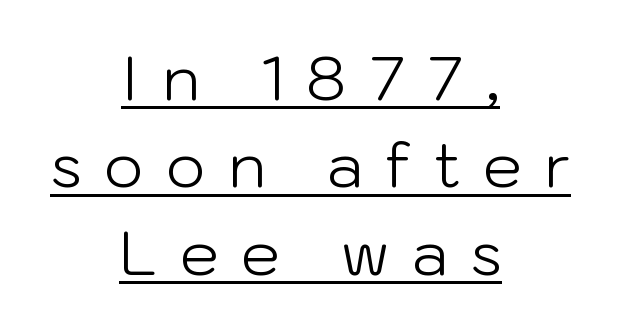
The image shows 62 px light sans-serif type, upright; set centered, normal line spacing (1.41x), unusually wide letter spacing (+0.36 em), underlined; low stroke contrast and a medium x-height.
